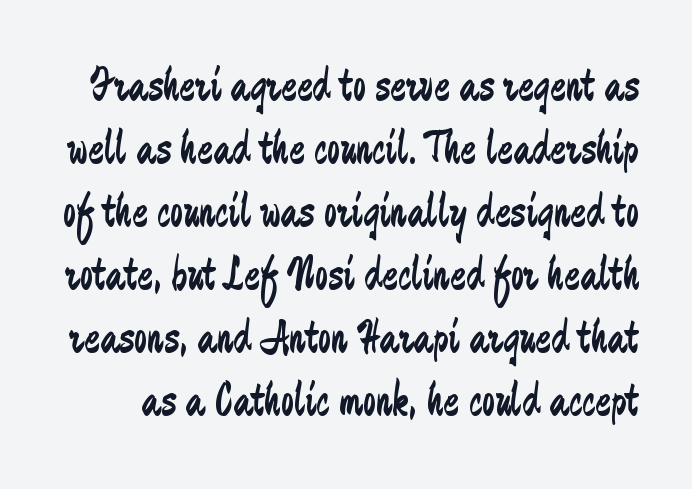
{"serif": "no", "bold": "no", "weight": "regular", "width": "condensed", "stroke_contrast": "low", "x_height": "small", "monospaced": "no", "underline": "no", "line_spacing": "normal", "line_spacing_ratio": 1.34, "letter_spacing": "normal", "letter_spacing_em": 0.0, "glyph_px": 47}
